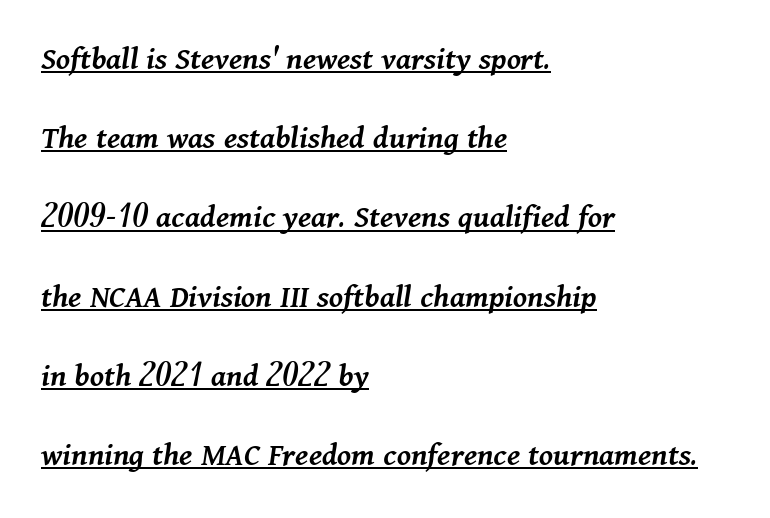
The image shows 34 px semibold type, italic (leaning right); set left-aligned, loose line spacing (2.33x), normal letter spacing, underlined; medium stroke contrast and a medium x-height.
